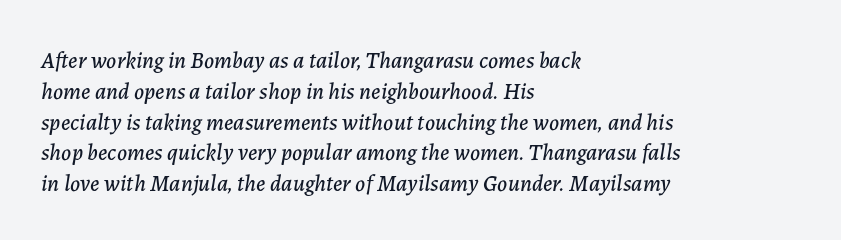
{"italic": "yes", "lean": "right", "slant_degrees": 7, "underline": "no", "align": "left", "line_spacing": "normal", "line_spacing_ratio": 1.34, "letter_spacing": "normal", "letter_spacing_em": 0.0, "glyph_px": 23}
